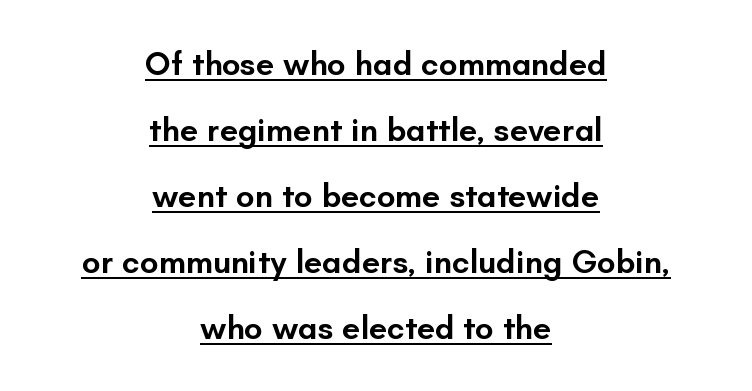
The image shows 33 px semibold sans-serif type, upright; set centered, loose line spacing (2.0x), normal letter spacing, underlined; low stroke contrast and a small x-height.
